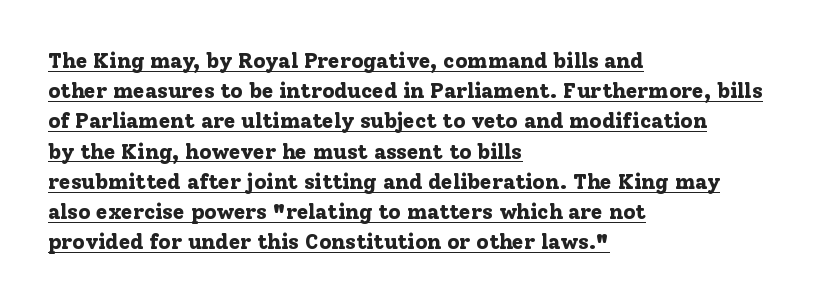
{"italic": "no", "bold": "yes", "underline": "yes", "align": "left", "line_spacing": "normal", "line_spacing_ratio": 1.44, "letter_spacing": "normal", "letter_spacing_em": 0.0, "glyph_px": 21}
